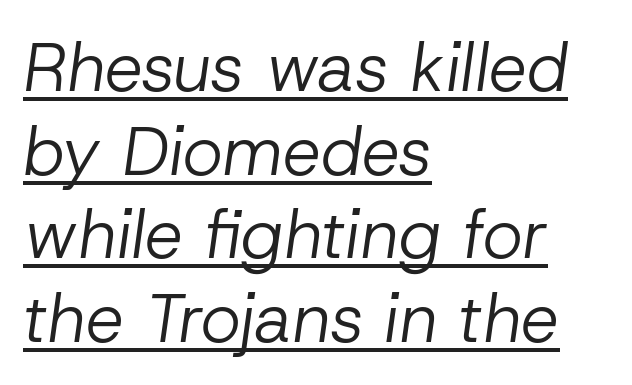
Q: Is the text bold? A: No.
Q: Is the text italic (slanted)? A: Yes, it leans right by about 8 degrees.
Q: Is the text underlined? A: Yes.
Q: How is the paragraph aligned? A: Left-aligned.
Q: Is the spacing between letters normal or unusually wide? A: Normal.
Q: Width (condensed, normal, or wide)? A: Normal.
Q: Stroke contrast? A: Low.
Q: x-height? A: Medium.
Q: Monospaced? A: No.
